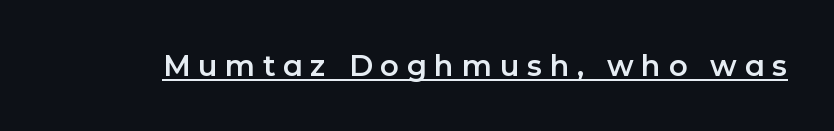
This sample uses an upright cut, with every glyph sitting square on the baseline. A typesetter would label this face a sans. Spacing verdict: proportional, widths tailored to each character. The rendered words wear a rule along their underside. Between one letter and the next there's a generous, obvious gap.
